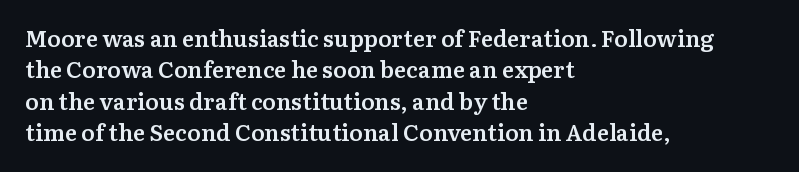
Type without underlining. Compared with an ordinary text face, these strokes are moderately heavier — a semibold. A typesetter would call this zero additional tracking. The vertical gap from one line to the next is medium.
